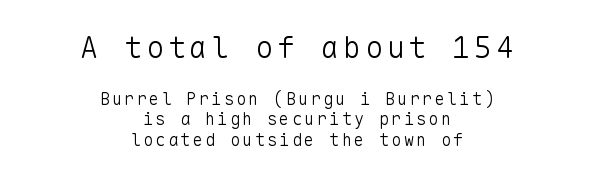
{"serif": "no", "italic": "no", "bold": "no", "weight": "light", "width": "normal", "stroke_contrast": "low", "x_height": "medium", "monospaced": "yes", "underline": "no", "align": "center", "line_spacing_ratio": 1.2, "larger_block": "first", "size_ratio": 1.76, "glyph_px": 30}
